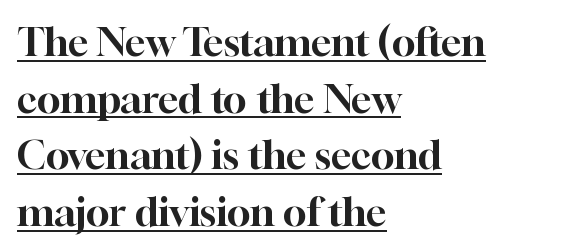
The image shows 39 px serif type, upright; set left-aligned, normal line spacing (1.45x), normal letter spacing, underlined; high stroke contrast and a medium x-height.
